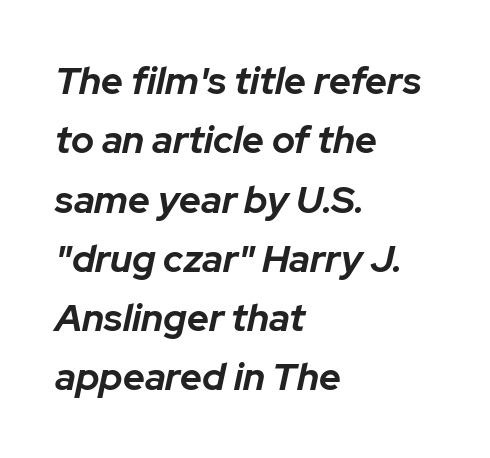
{"italic": "yes", "lean": "right", "slant_degrees": 12, "bold": "yes", "weight": "bold", "width": "normal", "stroke_contrast": "low", "x_height": "medium", "monospaced": "no", "underline": "no", "align": "left", "line_spacing": "normal", "line_spacing_ratio": 1.56, "letter_spacing": "normal", "letter_spacing_em": 0.0, "glyph_px": 38}
